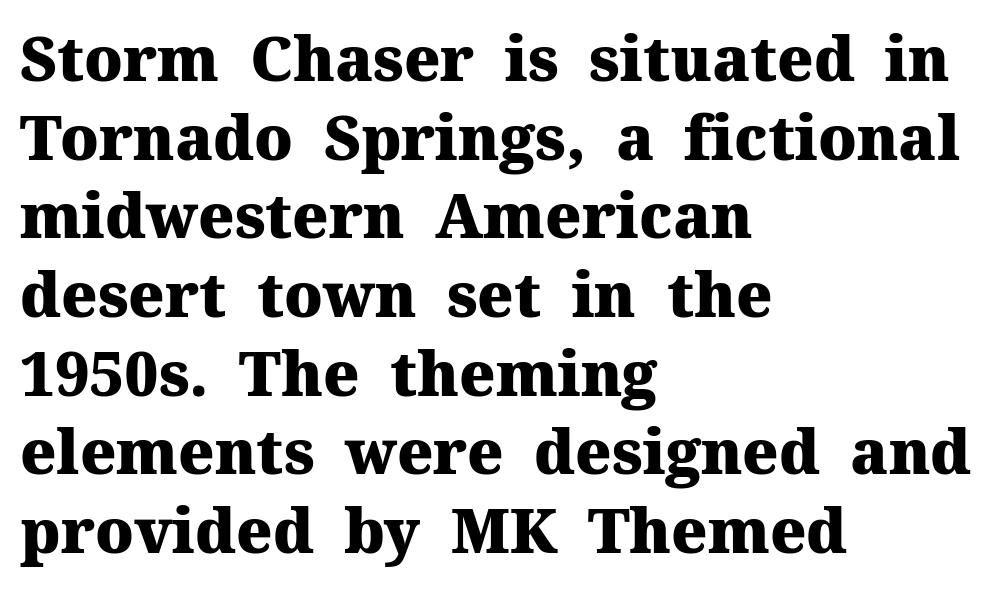
{"serif": "yes", "italic": "no", "bold": "yes", "weight": "heavy", "width": "normal", "stroke_contrast": "medium", "x_height": "medium", "monospaced": "no", "underline": "no", "align": "left", "line_spacing": "normal", "line_spacing_ratio": 1.29, "letter_spacing": "normal", "letter_spacing_em": 0.0, "glyph_px": 61}
